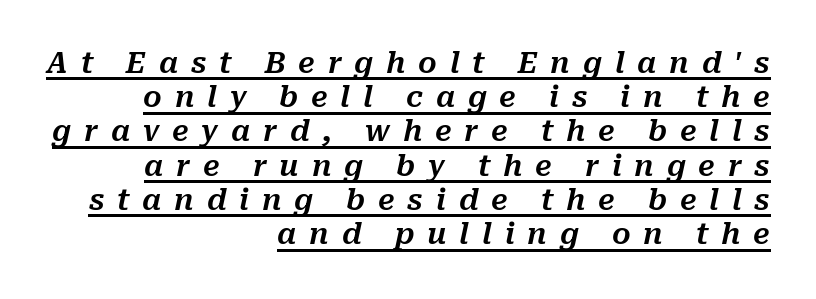
{"italic": "yes", "lean": "right", "slant_degrees": 10, "width": "normal", "stroke_contrast": "medium", "x_height": "medium", "monospaced": "no", "underline": "yes", "align": "right", "line_spacing_ratio": 1.18, "letter_spacing": "wide", "letter_spacing_em": 0.44, "glyph_px": 29}
